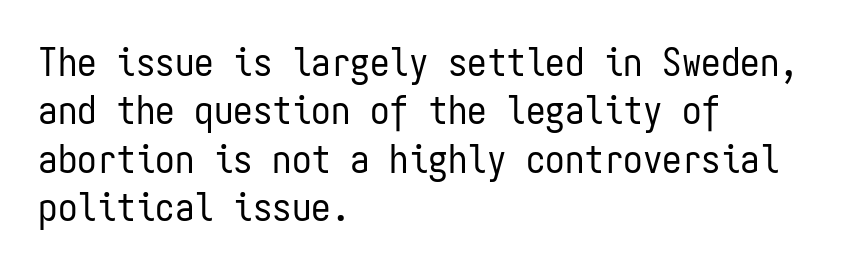
The image shows 39 px regular-weight, condensed sans-serif type, upright, monospaced; set left-aligned, line spacing 1.24x, normal letter spacing, not underlined; low stroke contrast and a medium x-height.
